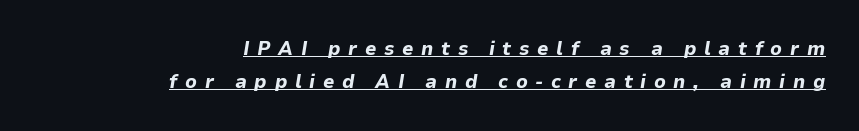
Horizontal alignment here is rightward, an uncommon choice for prose. The horizontal fit of the characters is loose and conspicuously gappy. The rendering uses a moderate line-height, typical for paragraphs. The string is rendered with underlining switched on.
